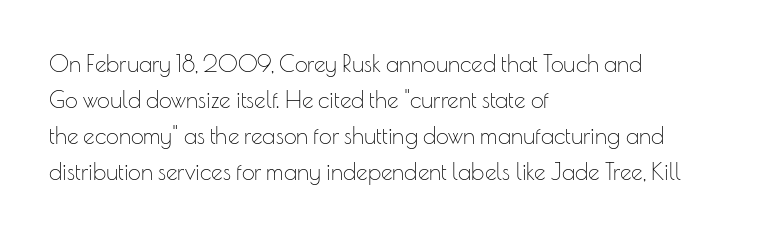
{"italic": "no", "bold": "no", "underline": "no", "align": "left", "line_spacing": "normal", "line_spacing_ratio": 1.57, "letter_spacing": "normal", "letter_spacing_em": 0.0, "glyph_px": 23}
